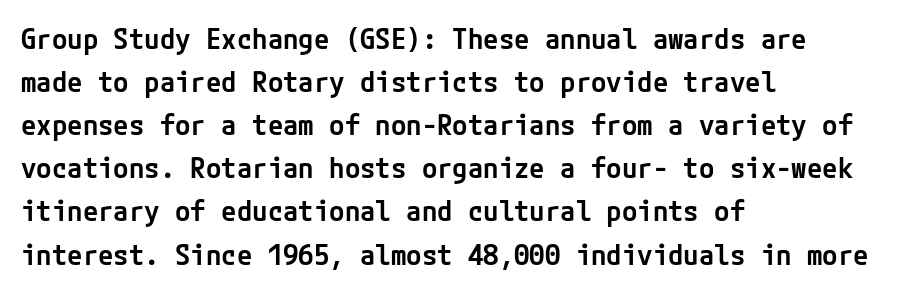
What weight is shown? A semibold, between regular and bold. The text was rendered using a sans face with plain stroke endings. The specimen reads as upright at a glance. Leading matches the norm, producing a regular column. The specimen omits any rule beneath the text block's lines.
